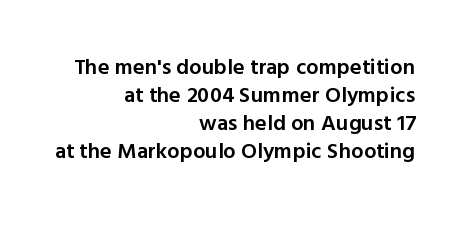
{"italic": "no", "bold": "semi", "underline": "no", "align": "right", "line_spacing": "normal", "line_spacing_ratio": 1.27, "letter_spacing": "normal", "letter_spacing_em": 0.0, "glyph_px": 22}
